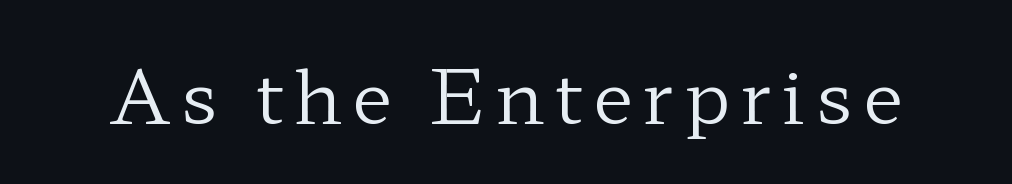
This is the regular roman posture of the typeface. These lines are rendered in a variable-pitch font. Unlike a clean sans, this face finishes its strokes with serifs. Ink coverage per letter is moderate at most.
